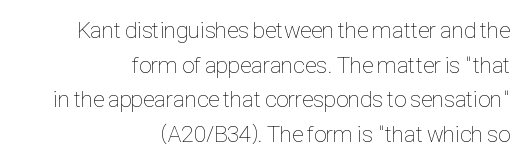
Q: Is the text bold? A: No.
Q: Is the text italic (slanted)? A: No, it is upright.
Q: Is the text underlined? A: No.
Q: How is the paragraph aligned? A: Right-aligned.
Q: Is the spacing between letters normal or unusually wide? A: Normal.
Q: Is the spacing between lines tight, normal or loose? A: Normal.
